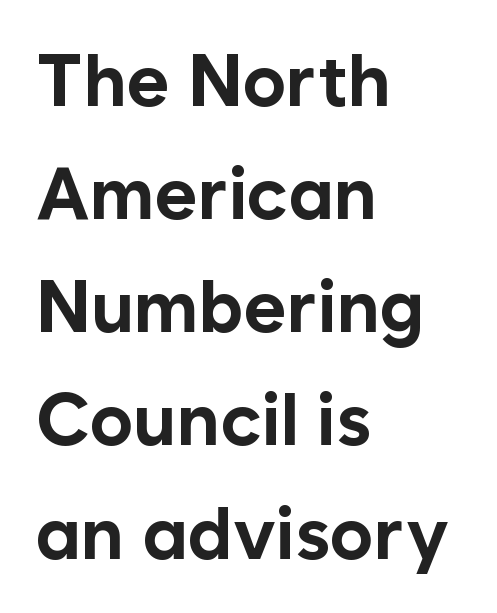
{"serif": "no", "italic": "no", "bold": "yes", "weight": "bold", "width": "normal", "stroke_contrast": "low", "x_height": "medium", "monospaced": "no", "underline": "no", "align": "left", "line_spacing": "normal", "line_spacing_ratio": 1.55, "letter_spacing": "normal", "letter_spacing_em": 0.0, "glyph_px": 73}
